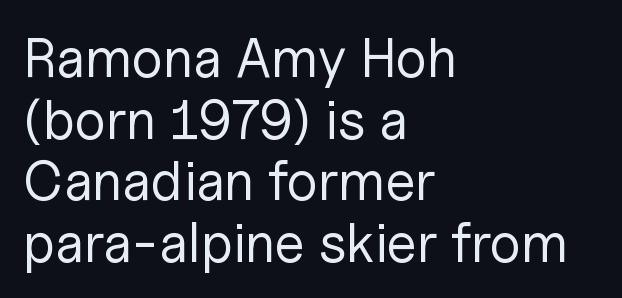
The image shows 55 px regular-weight sans-serif type, upright; set left-aligned, tight line spacing (1.12x), normal letter spacing, not underlined; low stroke contrast and a medium x-height.
